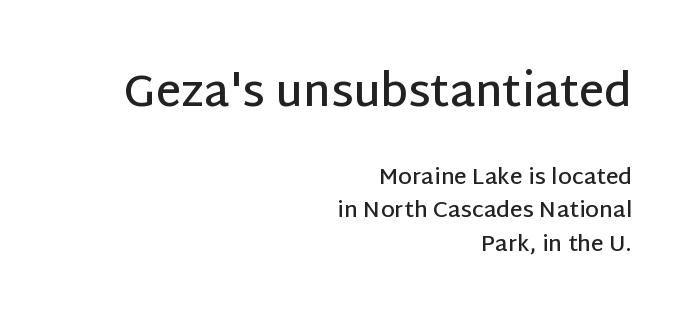
Descender tails drop into unmarked territory. Size contrast runs from large at the top to small at the bottom. When letters stand straight like this, we call the style roman or upright. Varying glyph widths throughout — classic text-font behaviour.
